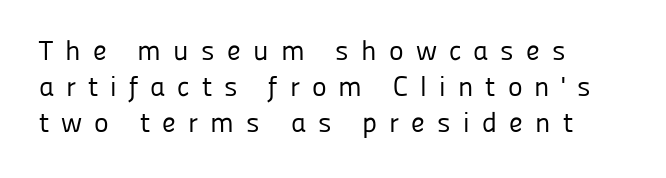
Q: Is the text bold? A: No.
Q: Is the text italic (slanted)? A: No, it is upright.
Q: Is the typeface a serif or a sans-serif typeface? A: Sans-serif.
Q: Is the text underlined? A: No.
Q: How is the paragraph aligned? A: Left-aligned.
Q: Is the spacing between letters normal or unusually wide? A: Unusually wide.
Q: Is the spacing between lines tight, normal or loose? A: Normal.
Q: Width (condensed, normal, or wide)? A: Normal.
Q: Stroke contrast? A: Low.
Q: x-height? A: Medium.
Q: Monospaced? A: No.
